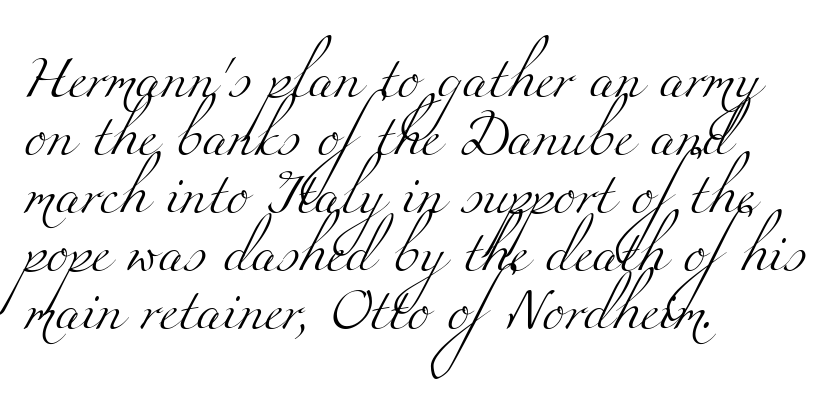
The image shows 42 px light, wide type; set left-aligned, normal line spacing (1.38x), normal letter spacing, not underlined; medium stroke contrast and a small x-height.
